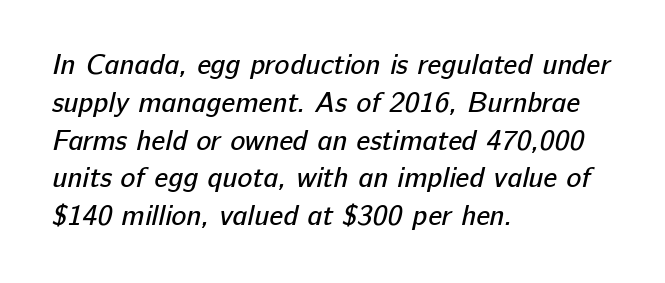
Q: Is the text bold? A: No.
Q: Is the typeface a serif or a sans-serif typeface? A: Sans-serif.
Q: Is the text underlined? A: No.
Q: How is the paragraph aligned? A: Left-aligned.
Q: Is the spacing between letters normal or unusually wide? A: Normal.
Q: Is the spacing between lines tight, normal or loose? A: Normal.
Q: Width (condensed, normal, or wide)? A: Normal.
Q: Stroke contrast? A: Low.
Q: x-height? A: Medium.
Q: Monospaced? A: No.
